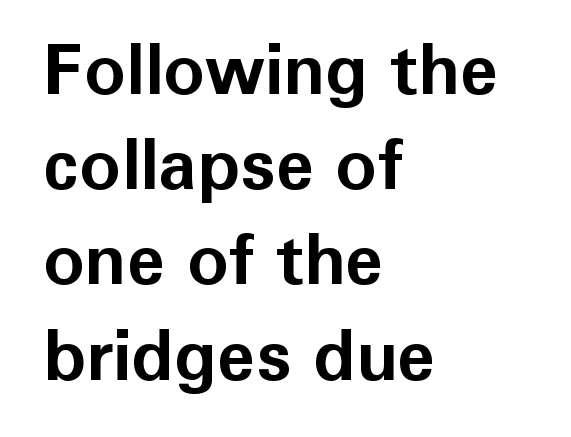
The image shows 70 px bold sans-serif type, upright; set left-aligned, normal line spacing (1.36x), normal letter spacing, not underlined; low stroke contrast and a medium x-height.
